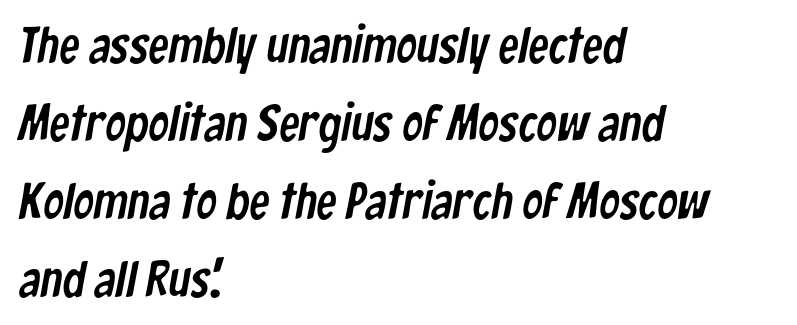
The passage shown is typed in a proportional face where columns would drift. Has an underline been added? It has not. The letters sit at their default tracking, neither squeezed nor spread. Note: no serifs on the glyphs. Left-aligned paragraph, ragged on the right. Is there much room between lines? A standard amount, neither cramped nor airy.
